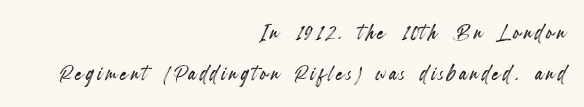
Character widths vary here, with narrow letters taking less room than wide ones. Caption: multi-line text, flush right, ragged left. Descender tails drop into unmarked territory.
